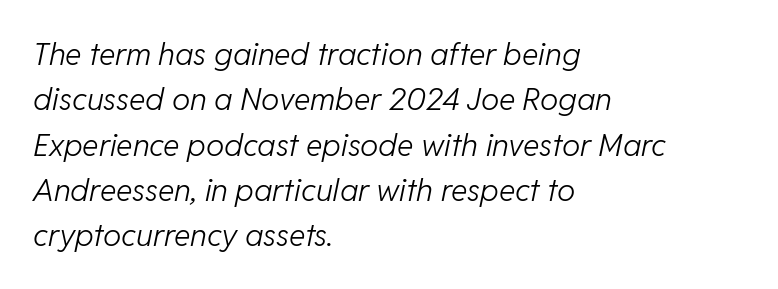
{"italic": "yes", "lean": "right", "slant_degrees": 11, "bold": "no", "weight": "light", "width": "normal", "stroke_contrast": "low", "x_height": "medium", "monospaced": "no", "underline": "no", "align": "left", "line_spacing": "normal", "line_spacing_ratio": 1.46, "letter_spacing": "normal", "letter_spacing_em": 0.0, "glyph_px": 31}
